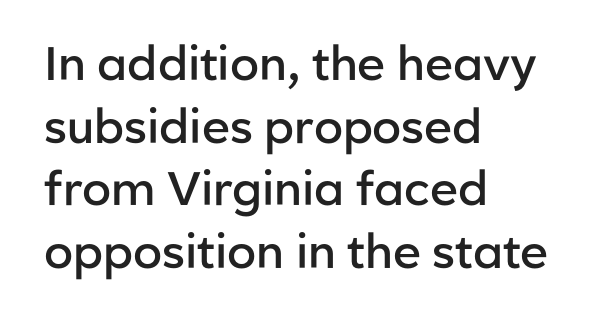
{"serif": "no", "italic": "no", "bold": "semi", "weight": "semibold", "width": "normal", "stroke_contrast": "low", "x_height": "medium", "monospaced": "no", "underline": "no", "align": "left", "line_spacing": "normal", "line_spacing_ratio": 1.33, "letter_spacing": "normal", "letter_spacing_em": 0.0, "glyph_px": 47}
